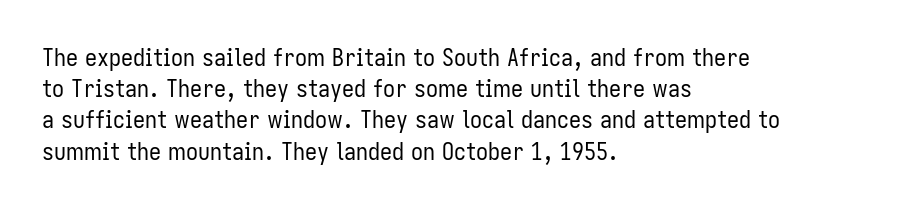
Q: Is the text bold? A: No.
Q: Is the text italic (slanted)? A: No, it is upright.
Q: Is the text underlined? A: No.
Q: How is the paragraph aligned? A: Left-aligned.
Q: Is the spacing between letters normal or unusually wide? A: Normal.
Q: Is the spacing between lines tight, normal or loose? A: Normal.
